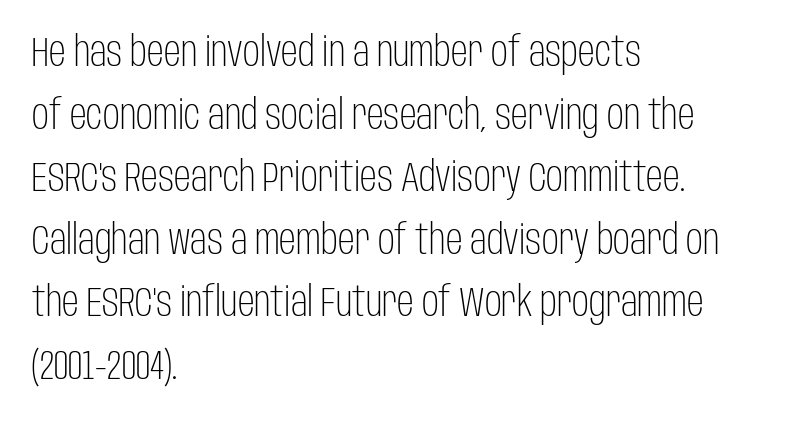
Q: Is the text bold? A: No.
Q: Is the text italic (slanted)? A: No, it is upright.
Q: Is the typeface a serif or a sans-serif typeface? A: Sans-serif.
Q: Is the text underlined? A: No.
Q: How is the paragraph aligned? A: Left-aligned.
Q: Is the spacing between letters normal or unusually wide? A: Normal.
Q: Is the spacing between lines tight, normal or loose? A: Normal.
Q: Width (condensed, normal, or wide)? A: Condensed.
Q: Stroke contrast? A: Low.
Q: x-height? A: Large.
Q: Monospaced? A: No.
